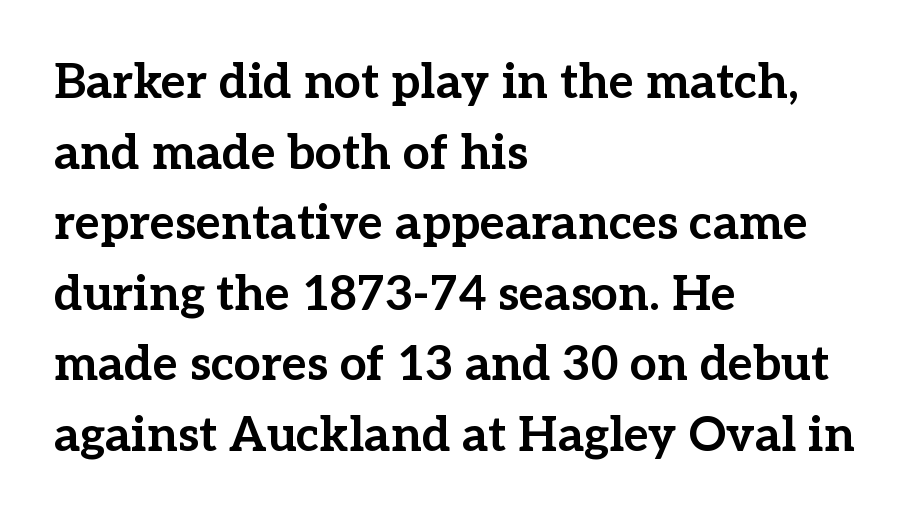
Q: Is the text bold? A: Yes.
Q: Is the text italic (slanted)? A: No, it is upright.
Q: Is the typeface a serif or a sans-serif typeface? A: Serif.
Q: Is the text underlined? A: No.
Q: How is the paragraph aligned? A: Left-aligned.
Q: Is the spacing between letters normal or unusually wide? A: Normal.
Q: Is the spacing between lines tight, normal or loose? A: Normal.
Q: Width (condensed, normal, or wide)? A: Normal.
Q: Stroke contrast? A: Low.
Q: x-height? A: Medium.
Q: Monospaced? A: No.
